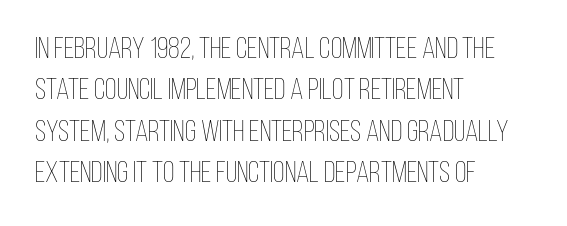
Quick note: interline space is typical. Caption: multi-line text, flush left, ragged right. Ink coverage per letter is moderate at most. Each letter keeps its own natural width here, so spacing adapts to shape. A clean baseline with only descenders dipping below it. In terms of posture, this sample is upright.
